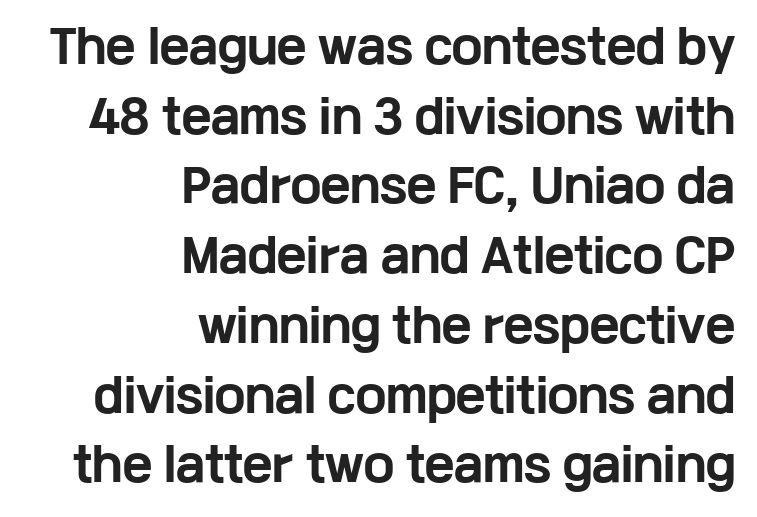
The rendering uses natural spacing where letterforms have individual widths. Decoration check: the copy has no underline. Upright lettering throughout. The passage shown is emphatically bold. Does the type have serifs? No, each stem ends abruptly.
